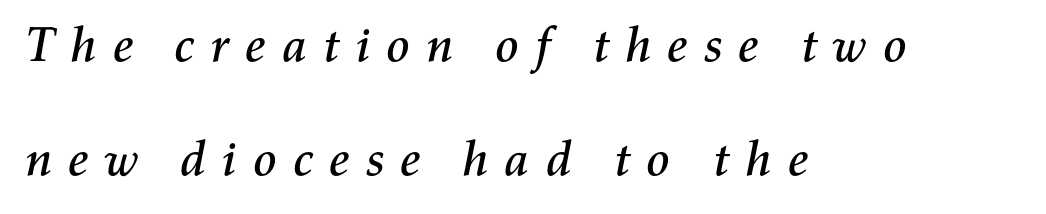
The text carries the slant typical of an italic or oblique font. Notice how the passage keeps a crisp vertical edge on the left only. Rows of type keep a wide berth in the vertical direction. The type is letterspaced generously, with wide tracking.
